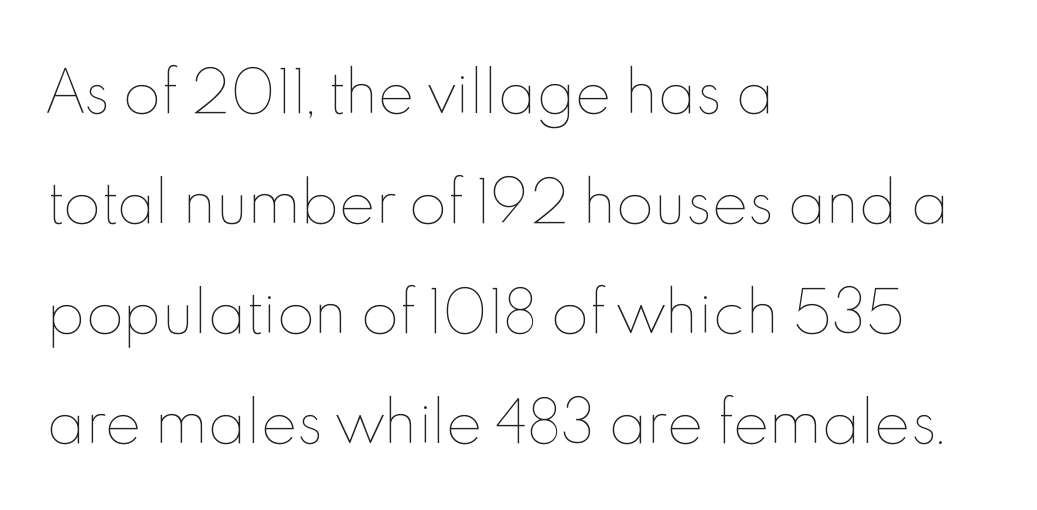
Is the stroke heavy? The answer is a plain regular-or-lighter. You could call the tracking neutral — neither tight nor loose. This is roman type, the default non-slanted kind. A typesetter would call this proportional, since set widths differ per character. Any mark beneath the type? The region is blank. These lines stack with their left ends in a neat column.
